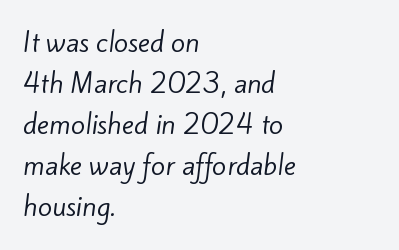
Q: Is the text bold? A: No.
Q: Is the text underlined? A: No.
Q: How is the paragraph aligned? A: Left-aligned.
Q: Is the spacing between letters normal or unusually wide? A: Normal.
Q: Is the spacing between lines tight, normal or loose? A: Normal.
